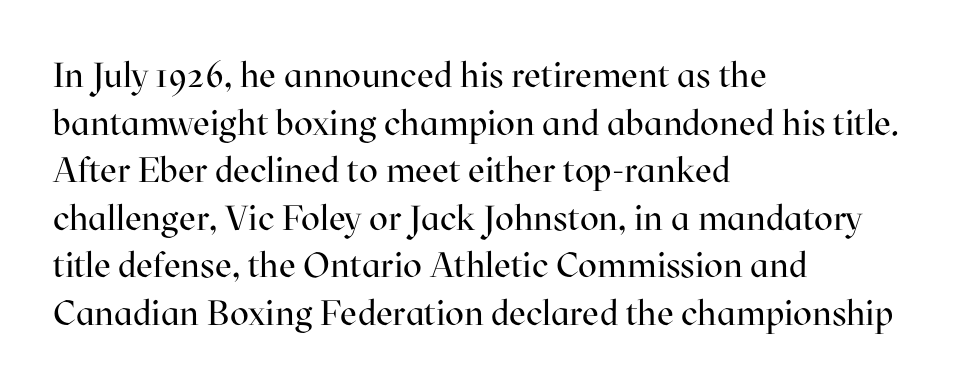
Tall strokes in this sample are plumb rather than angled. The lines sit at an ordinary, default distance from one another. Proportional: the letters do not fall into vertical columns. Does the copy run flush right? No — it runs flush left.
